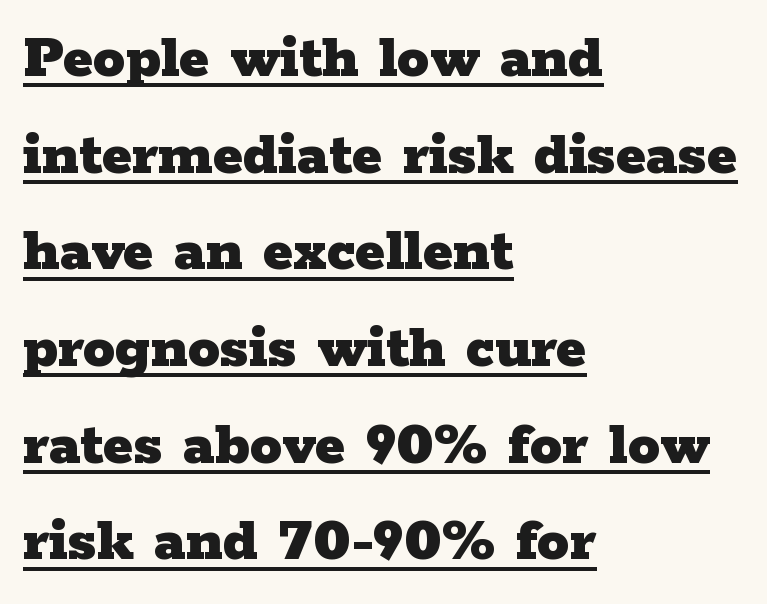
The image shows 64 px heavy, wide serif type, upright; set left-aligned, normal line spacing (1.51x), normal letter spacing, underlined; low stroke contrast and a medium x-height.
